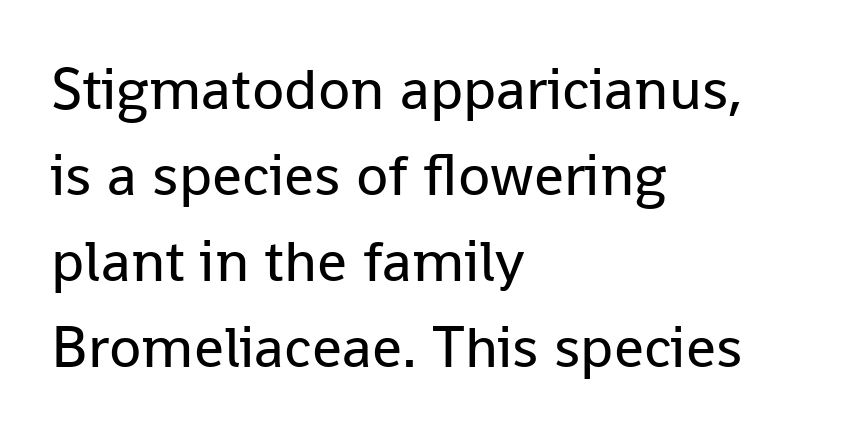
{"serif": "no", "italic": "no", "bold": "no", "weight": "regular", "width": "normal", "stroke_contrast": "low", "x_height": "medium", "monospaced": "no", "underline": "no", "align": "left", "line_spacing": "normal", "line_spacing_ratio": 1.46, "letter_spacing": "normal", "letter_spacing_em": 0.0, "glyph_px": 59}
